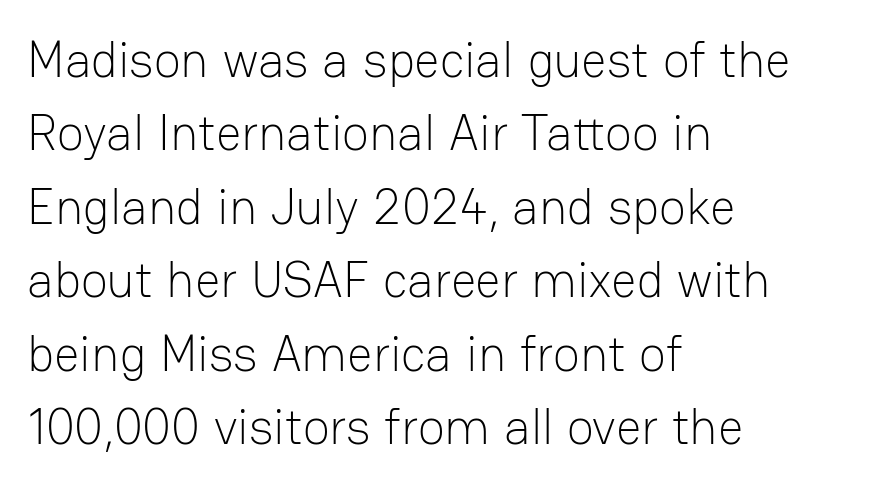
The image shows 50 px light sans-serif type, upright; set left-aligned, normal line spacing (1.47x), normal letter spacing, not underlined; low stroke contrast and a medium x-height.
